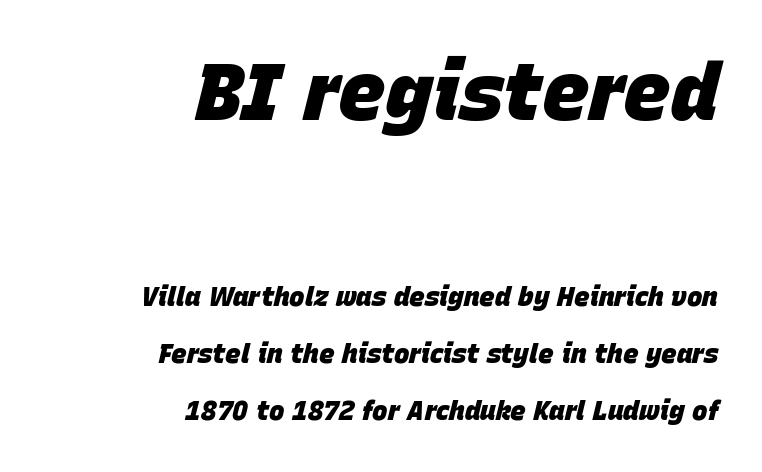
Q: Is the text bold? A: Yes.
Q: Is the text italic (slanted)? A: Yes, it leans right by about 15 degrees.
Q: Is the text underlined? A: No.
Q: How is the paragraph aligned? A: Right-aligned.
Q: Is the spacing between letters normal or unusually wide? A: Normal.
Q: Is the spacing between lines tight, normal or loose? A: Loose.
Q: Which block of text is set in a larger size, the first (top) or the second (bottom)? A: The first (top) one.
Q: Width (condensed, normal, or wide)? A: Normal.
Q: Stroke contrast? A: Low.
Q: x-height? A: Large.
Q: Monospaced? A: No.
